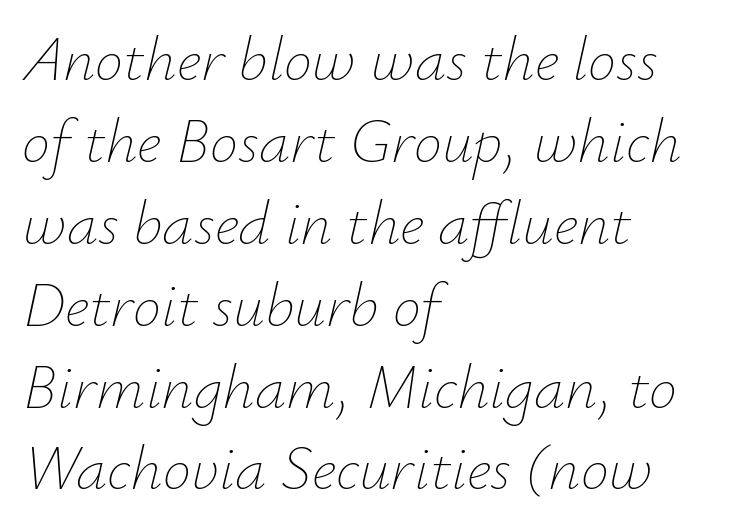
The image shows 63 px thin type, italic (leaning right); set left-aligned, normal line spacing (1.3x), normal letter spacing, not underlined; low stroke contrast and a small x-height.
